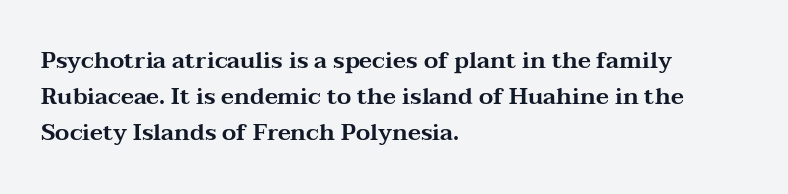
The image shows 23 px text type, upright; set left-aligned, normal line spacing (1.56x), normal letter spacing, not underlined.
